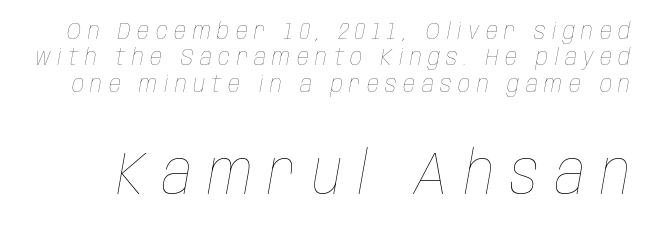
The image shows 60 px thin, condensed type, italic (leaning right); set tight line spacing (1.1x), unusually wide letter spacing (+0.27 em), not underlined; the second (bottom) block is 2.5x larger; low stroke contrast and a large x-height.
